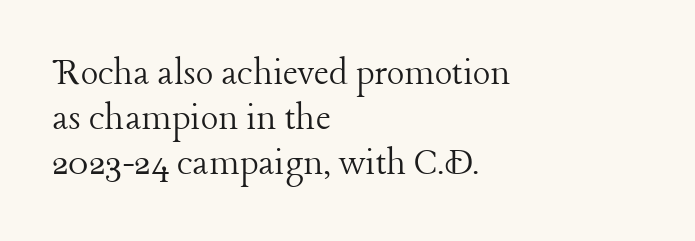
The image shows 41 px light serif type, upright; set left-aligned, tight line spacing (1.1x), normal letter spacing, not underlined; low stroke contrast and a medium x-height.
